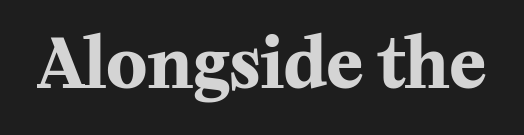
The image shows 68 px bold serif type, upright; set normal letter spacing, not underlined; medium stroke contrast and a medium x-height.
